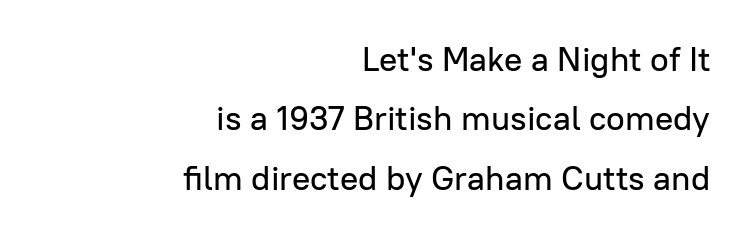
{"serif": "no", "italic": "no", "width": "normal", "stroke_contrast": "low", "x_height": "medium", "monospaced": "no", "underline": "no", "align": "right", "line_spacing_ratio": 1.75, "letter_spacing": "normal", "letter_spacing_em": 0.0, "glyph_px": 34}
